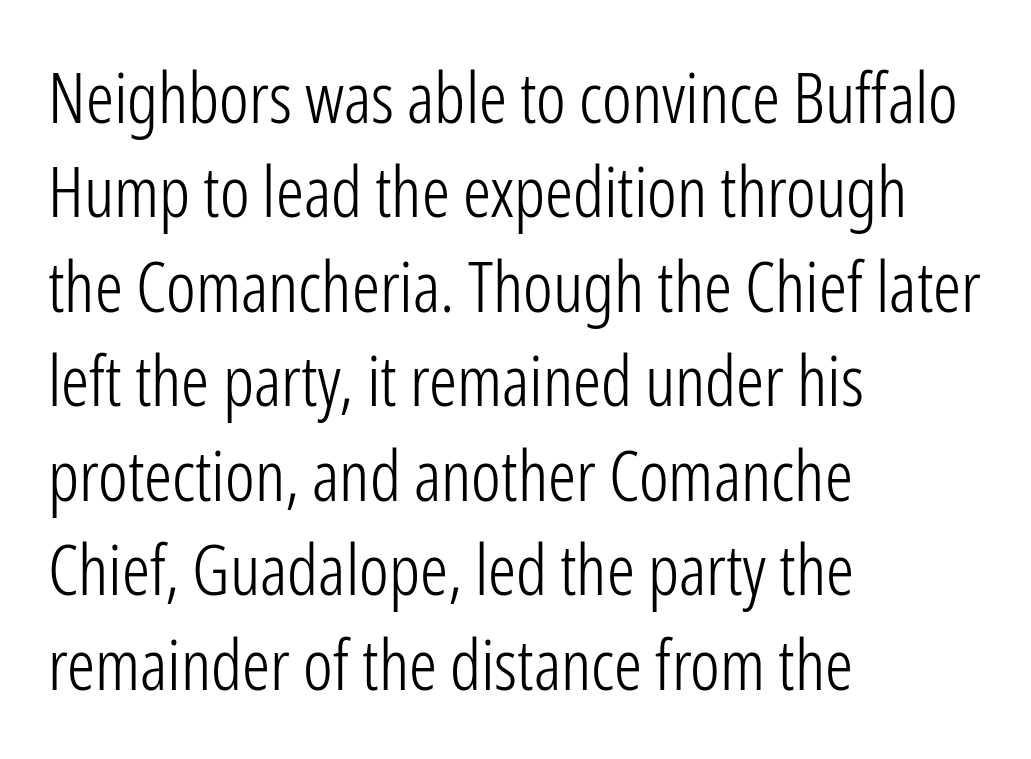
Letter spacing: default. Nothing heavy about these letters — not bold at all. Interline gaps are of average width in this sample. The rendering anchors every line to the left-hand side.
